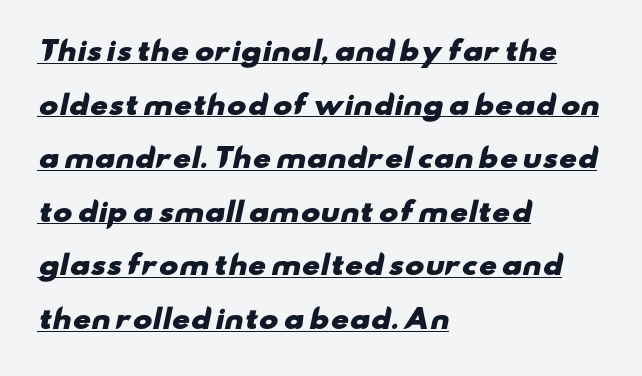
Q: Is the text bold? A: Yes.
Q: Is the text underlined? A: Yes.
Q: How is the paragraph aligned? A: Left-aligned.
Q: Is the spacing between letters normal or unusually wide? A: Normal.
Q: Is the spacing between lines tight, normal or loose? A: Loose.
